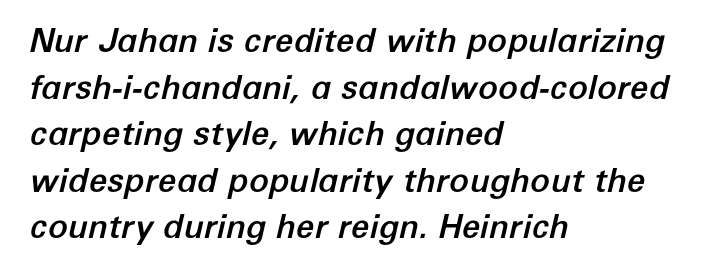
The image shows 33 px text type, italic (leaning right); set left-aligned, normal line spacing (1.41x), normal letter spacing, not underlined; low stroke contrast and a medium x-height.
